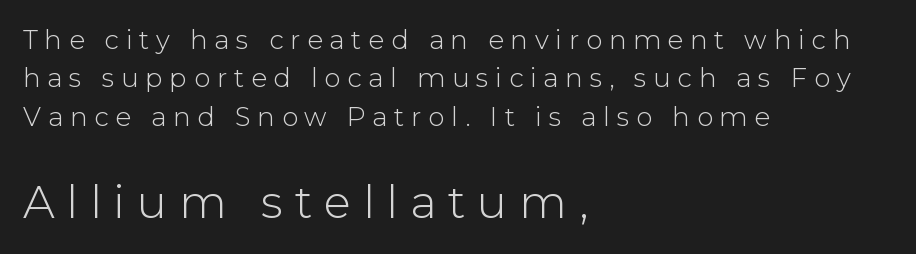
{"serif": "no", "italic": "no", "bold": "no", "weight": "light", "width": "normal", "stroke_contrast": "low", "x_height": "medium", "monospaced": "no", "underline": "no", "align": "left", "line_spacing": "normal", "line_spacing_ratio": 1.48, "letter_spacing": "wide", "letter_spacing_em": 0.26, "larger_block": "second", "size_ratio": 1.73, "glyph_px": 45}
